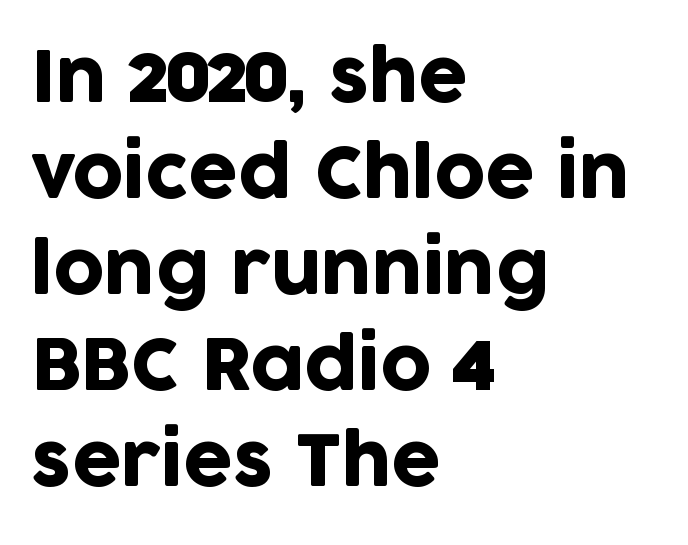
The image shows 70 px sans-serif type, upright; set left-aligned, normal line spacing (1.37x), normal letter spacing, not underlined; low stroke contrast and a large x-height.
